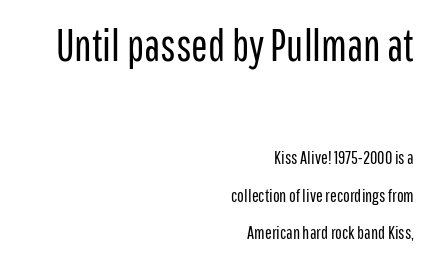
The image shows 44 px regular-weight, condensed sans-serif type, upright; set right-aligned, loose line spacing (2.09x), normal letter spacing, not underlined; the first (top) block is 2.44x larger; low stroke contrast and a medium x-height.
